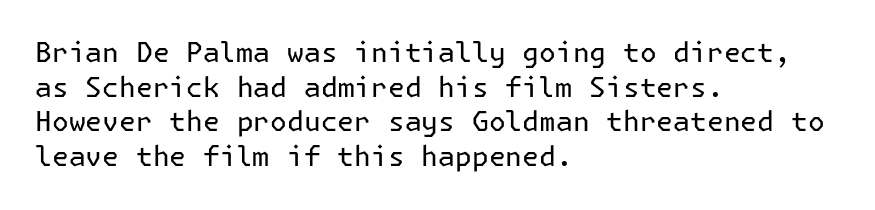
The image shows 28 px regular-weight sans-serif type, upright; set left-aligned, line spacing 1.24x, normal letter spacing, not underlined; low stroke contrast and a medium x-height.
